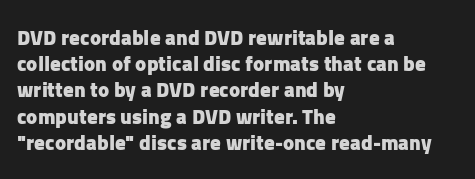
{"italic": "no", "bold": "yes", "underline": "no", "align": "left", "line_spacing": "normal", "line_spacing_ratio": 1.25, "letter_spacing": "normal", "letter_spacing_em": 0.0, "glyph_px": 21}
